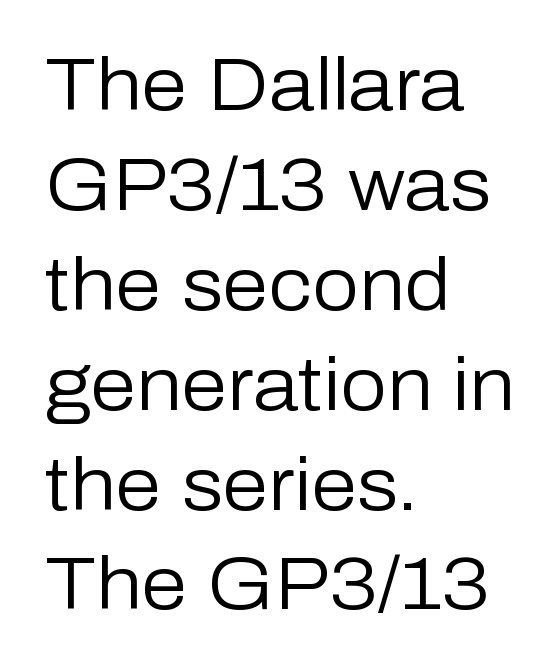
Q: Is the text bold? A: No.
Q: Is the text italic (slanted)? A: No, it is upright.
Q: Is the typeface a serif or a sans-serif typeface? A: Sans-serif.
Q: Is the text underlined? A: No.
Q: How is the paragraph aligned? A: Left-aligned.
Q: Is the spacing between letters normal or unusually wide? A: Normal.
Q: Is the spacing between lines tight, normal or loose? A: Normal.
Q: Width (condensed, normal, or wide)? A: Normal.
Q: Stroke contrast? A: Low.
Q: x-height? A: Medium.
Q: Monospaced? A: No.
